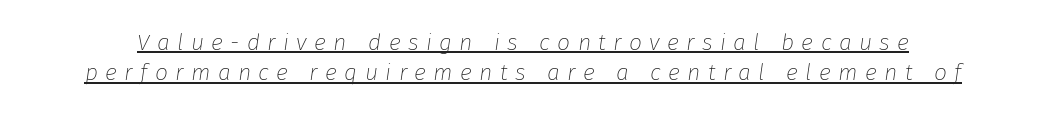
{"italic": "yes", "lean": "right", "slant_degrees": 8, "bold": "no", "underline": "yes", "line_spacing": "normal", "line_spacing_ratio": 1.32, "letter_spacing": "wide", "letter_spacing_em": 0.32, "glyph_px": 23}
